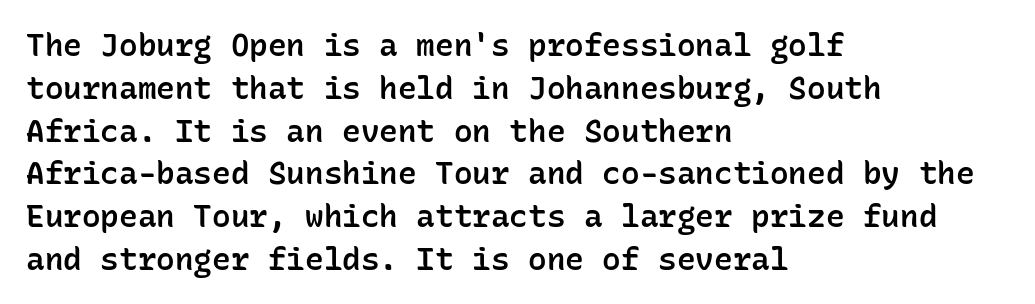
The image shows 31 px semibold sans-serif type, upright, monospaced; set left-aligned, normal line spacing (1.38x), normal letter spacing, not underlined; low stroke contrast and a medium x-height.
